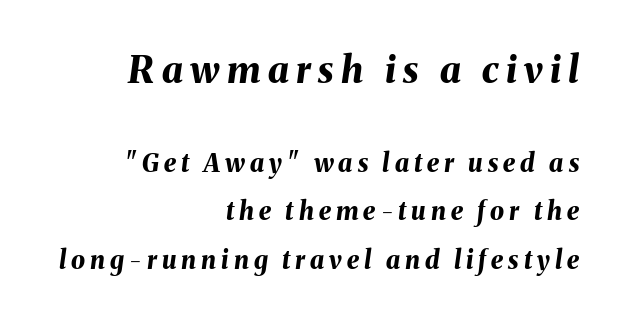
The image shows 37 px bold type, italic (leaning right); set right-aligned, loose line spacing (1.93x), unusually wide letter spacing (+0.2 em), not underlined; the first (top) block is 1.48x larger; medium stroke contrast and a medium x-height.
